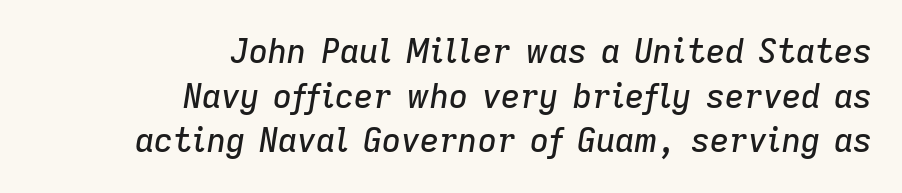
The image shows 33 px text type, italic (leaning right); set right-aligned, normal line spacing (1.35x), normal letter spacing, not underlined; low stroke contrast and a medium x-height.
